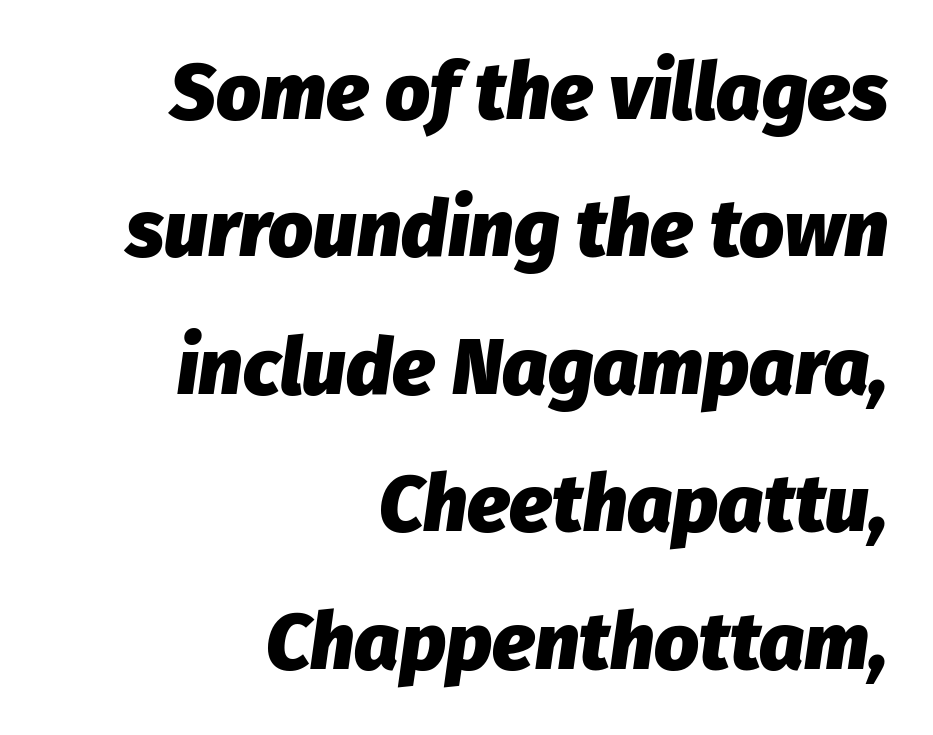
Does the lettering tilt? It does — this is italic. The line texture is even and compact thanks to regular tracking. The letters advance in unequal steps, a hallmark of proportional type. The typesetting leans heavy: a genuine bold.
